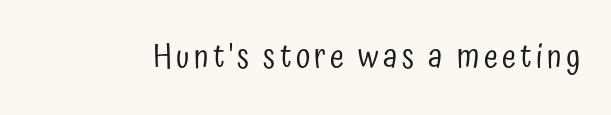
{"serif": "no", "italic": "no", "bold": "no", "weight": "regular", "width": "condensed", "stroke_contrast": "low", "x_height": "medium", "monospaced": "no", "underline": "no", "glyph_px": 32}
